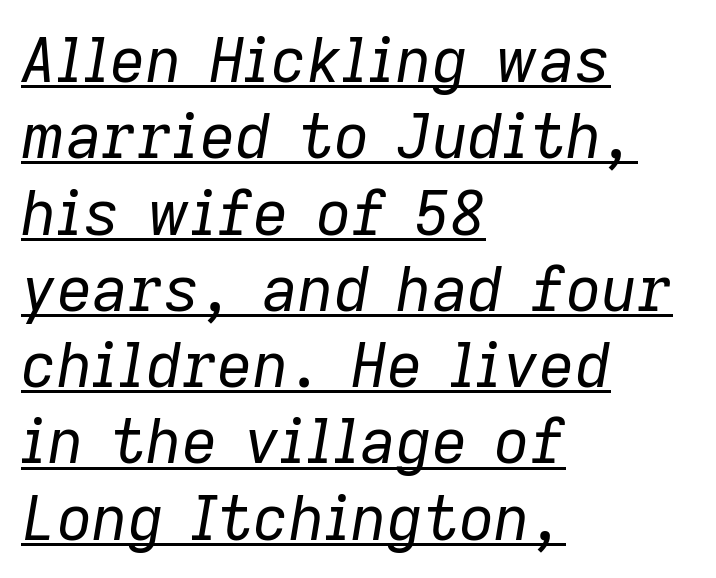
The image shows 62 px regular-weight type, italic (leaning right); set left-aligned, line spacing 1.23x, normal letter spacing, underlined; low stroke contrast and a medium x-height.
